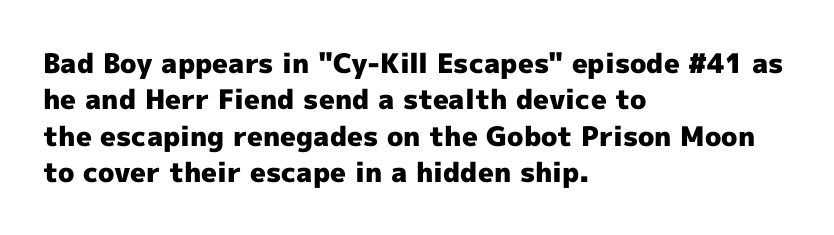
The lettering stays uniformly vertical, giving the passage a roman look. Letters rest on an invisible, unmarked baseline. This block has exactly the height ordinary leading produces. Spacing between characters is what you'd get straight out of the box. Notice how thick the strokes are: this is what a full bold looks like.
